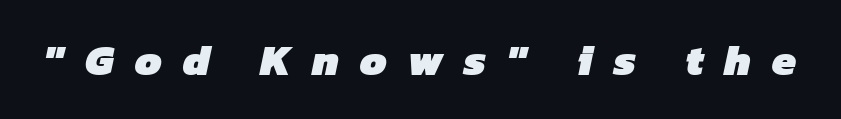
{"serif": "no", "bold": "yes", "weight": "heavy", "width": "normal", "stroke_contrast": "low", "x_height": "medium", "monospaced": "no", "underline": "no", "letter_spacing": "wide", "letter_spacing_em": 0.49, "glyph_px": 43}
